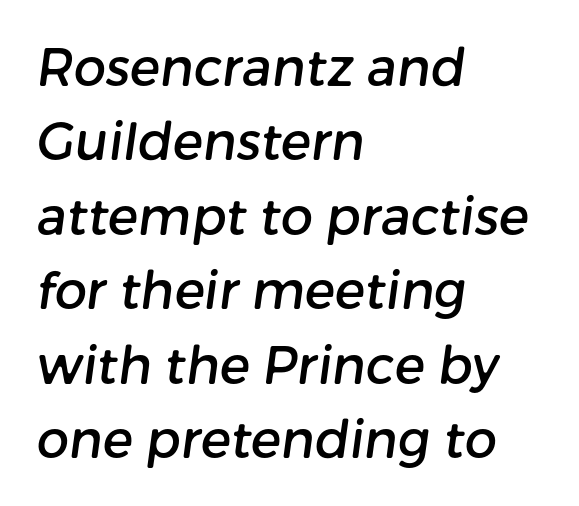
Is this a fixed-width face? No — the glyphs have proportional, varying widths. Compared with typical paragraphs, the rows here are spaced about the same. The foot of each line stays bare and open. Does the type have serifs? No, each stem ends abruptly. Tracking value appears to be zero — textbook default spacing. The paragraph has a hard left edge and a soft right edge.
